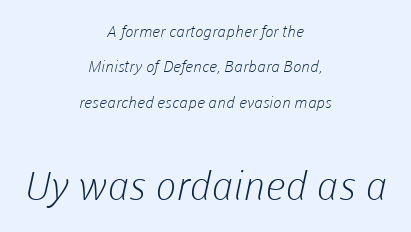
Q: Is the text bold? A: No.
Q: Is the typeface a serif or a sans-serif typeface? A: Sans-serif.
Q: Is the text underlined? A: No.
Q: How is the paragraph aligned? A: Centered.
Q: Is the spacing between letters normal or unusually wide? A: Normal.
Q: Is the spacing between lines tight, normal or loose? A: Loose.
Q: Which block of text is set in a larger size, the first (top) or the second (bottom)? A: The second (bottom) one.
Q: Width (condensed, normal, or wide)? A: Normal.
Q: Stroke contrast? A: Low.
Q: x-height? A: Medium.
Q: Monospaced? A: No.
